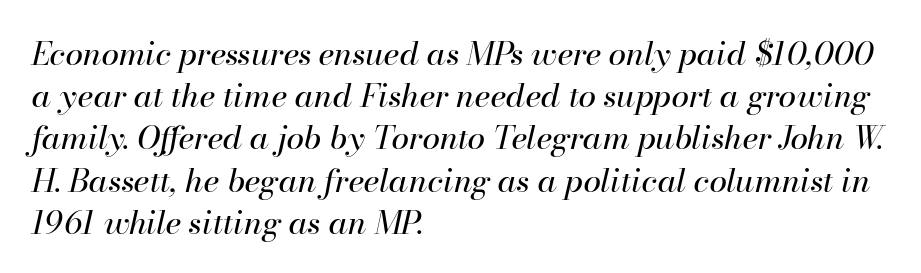
The image shows 32 px regular-weight type, italic (leaning right); set left-aligned, normal line spacing (1.32x), normal letter spacing, not underlined; high stroke contrast and a small x-height.
